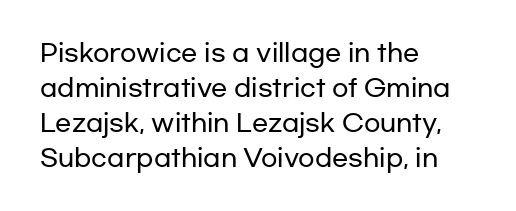
Q: Is the text italic (slanted)? A: No, it is upright.
Q: Is the text underlined? A: No.
Q: How is the paragraph aligned? A: Left-aligned.
Q: Is the spacing between letters normal or unusually wide? A: Normal.
Q: Is the spacing between lines tight, normal or loose? A: Normal.
